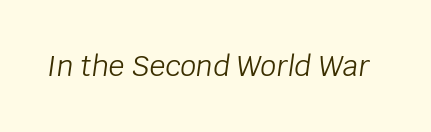
{"italic": "yes", "lean": "right", "slant_degrees": 8, "bold": "no", "weight": "light", "width": "normal", "stroke_contrast": "low", "x_height": "large", "monospaced": "no", "underline": "no", "letter_spacing": "normal", "letter_spacing_em": 0.0, "glyph_px": 28}
